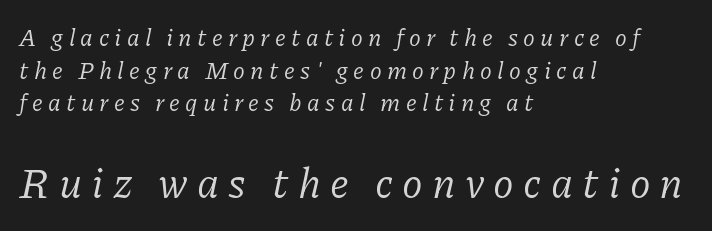
{"serif": "yes", "italic": "yes", "lean": "right", "slant_degrees": 11, "bold": "no", "weight": "regular", "width": "normal", "stroke_contrast": "low", "x_height": "medium", "monospaced": "no", "underline": "no", "align": "left", "line_spacing": "normal", "line_spacing_ratio": 1.36, "letter_spacing": "wide", "letter_spacing_em": 0.22, "larger_block": "second", "size_ratio": 1.75, "glyph_px": 42}
